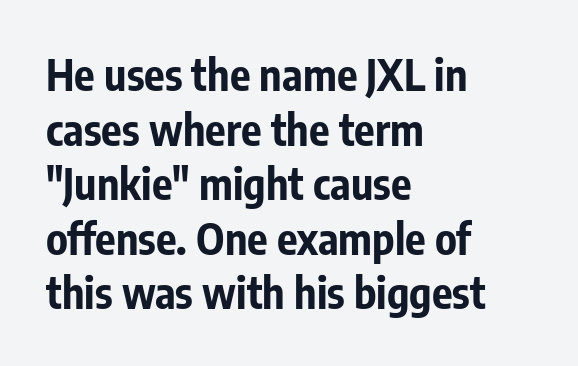
The face used here is a sans, in the tradition of grotesques and geometrics. Varying glyph widths throughout — classic text-font behaviour. Quick note: not italic, upright. The characters look thick and weighty, a clear bold.
